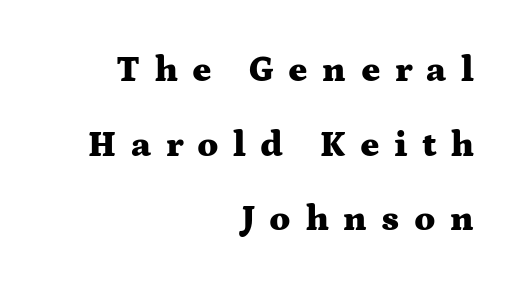
The image shows 36 px heavy, wide serif type, upright; set right-aligned, loose line spacing (2.07x), unusually wide letter spacing (+0.4 em), not underlined; medium stroke contrast and a medium x-height.
